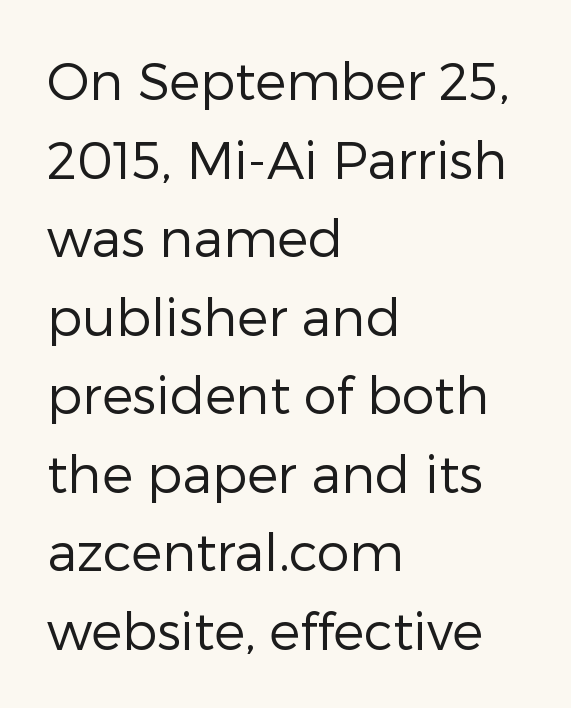
Q: Is the text bold? A: No.
Q: Is the text italic (slanted)? A: No, it is upright.
Q: Is the typeface a serif or a sans-serif typeface? A: Sans-serif.
Q: Is the text underlined? A: No.
Q: How is the paragraph aligned? A: Left-aligned.
Q: Is the spacing between letters normal or unusually wide? A: Normal.
Q: Is the spacing between lines tight, normal or loose? A: Normal.
Q: Width (condensed, normal, or wide)? A: Normal.
Q: Stroke contrast? A: Low.
Q: x-height? A: Medium.
Q: Monospaced? A: No.
